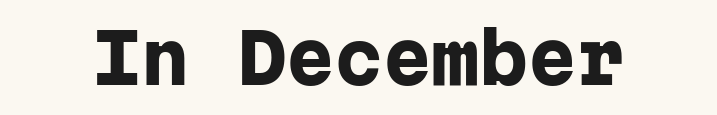
Italic: no, the glyphs are upright roman. This sample has the even, mechanical cadence of fixed-width lettering. The baseline area is clear. This is heavy type, rendered in bold.
